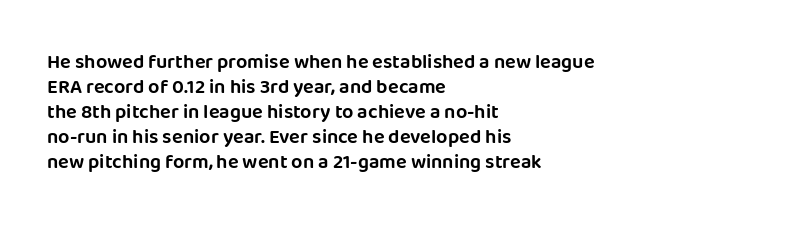
The image shows 20 px text type, upright; set left-aligned, normal line spacing (1.25x), normal letter spacing, not underlined.
